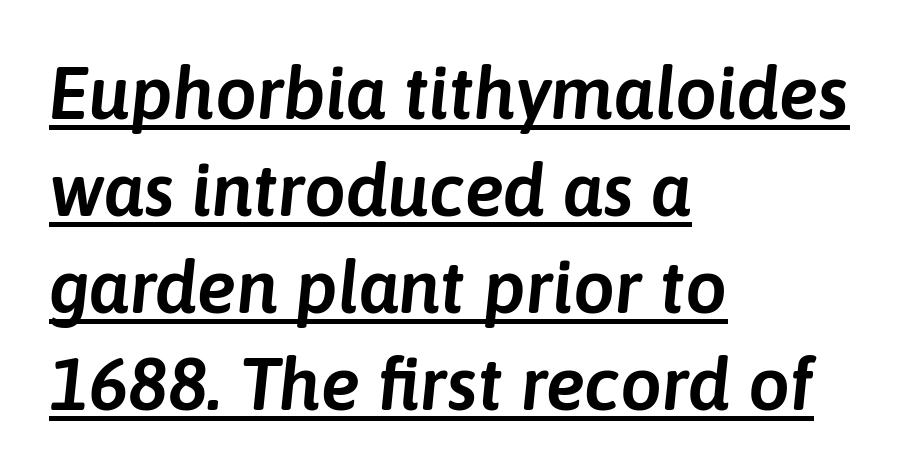
Q: Is the text italic (slanted)? A: Yes, it leans right by about 6 degrees.
Q: Is the text underlined? A: Yes.
Q: How is the paragraph aligned? A: Left-aligned.
Q: Is the spacing between letters normal or unusually wide? A: Normal.
Q: Is the spacing between lines tight, normal or loose? A: Normal.
Q: Width (condensed, normal, or wide)? A: Normal.
Q: Stroke contrast? A: Low.
Q: x-height? A: Medium.
Q: Monospaced? A: No.
